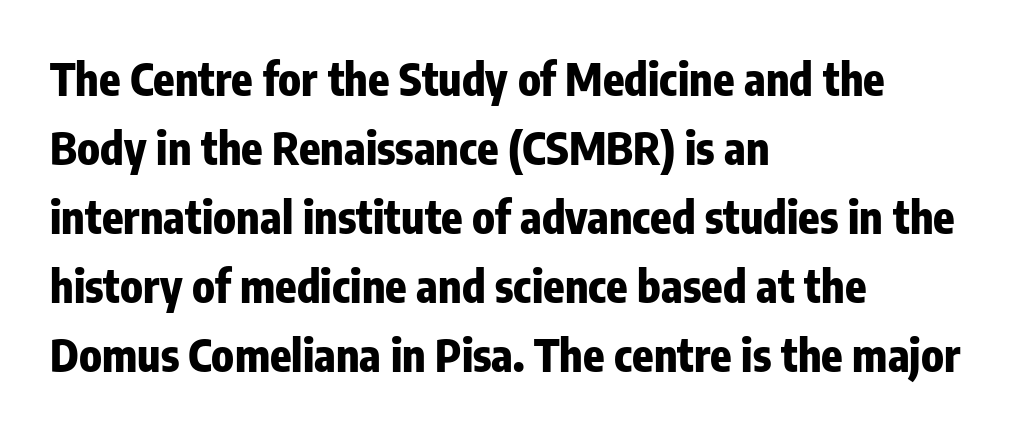
The image shows 44 px heavy, condensed sans-serif type, upright; set left-aligned, normal line spacing (1.57x), normal letter spacing, not underlined; low stroke contrast and a medium x-height.
